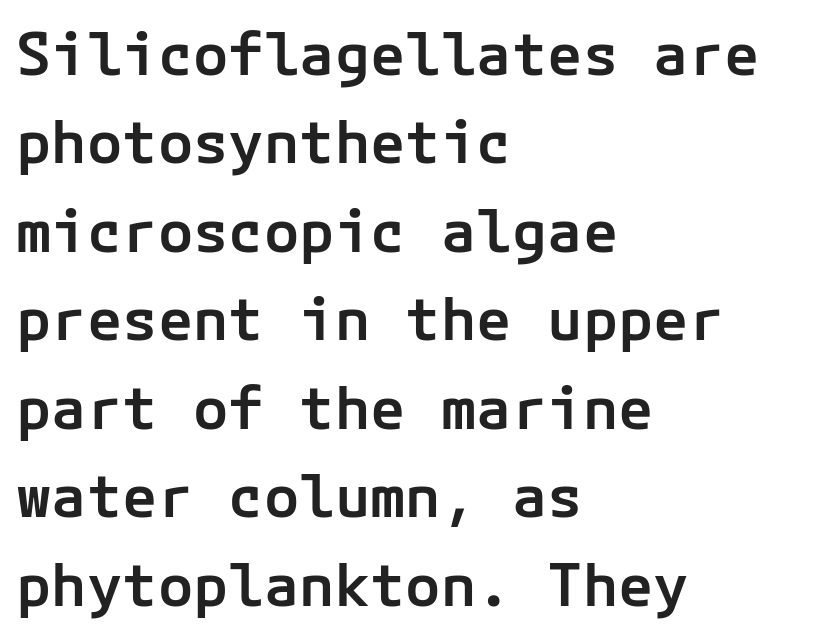
{"serif": "no", "italic": "no", "bold": "semi", "weight": "semibold", "width": "normal", "stroke_contrast": "low", "x_height": "medium", "underline": "no", "align": "left", "line_spacing": "normal", "line_spacing_ratio": 1.5, "letter_spacing": "normal", "letter_spacing_em": 0.0, "glyph_px": 59}
